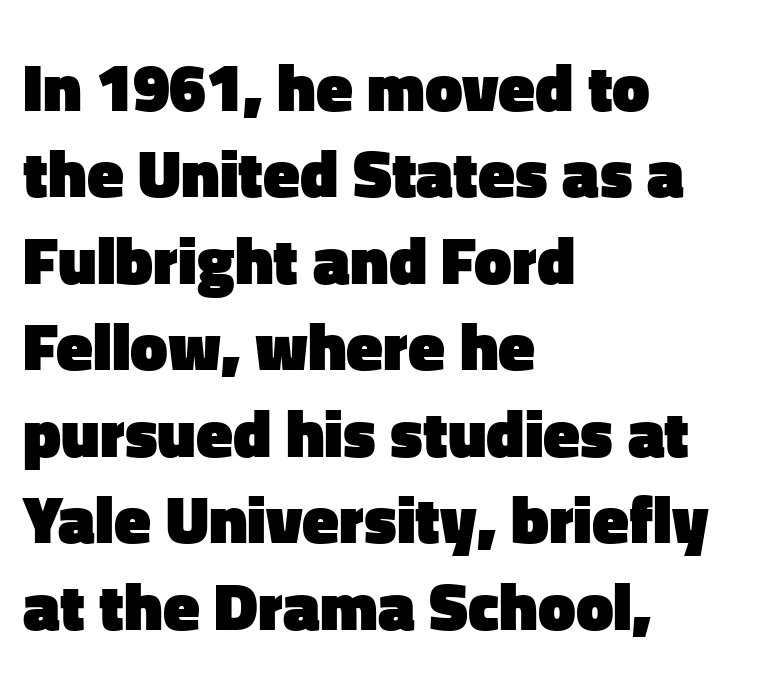
The image shows 67 px heavy sans-serif type, upright; set left-aligned, normal line spacing (1.29x), normal letter spacing, not underlined; low stroke contrast and a medium x-height.
